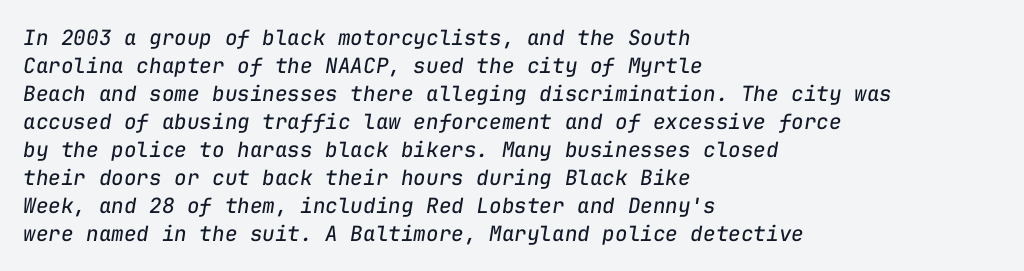
The image shows 21 px text type, italic (leaning right); set left-aligned, normal line spacing (1.33x), normal letter spacing, not underlined.
